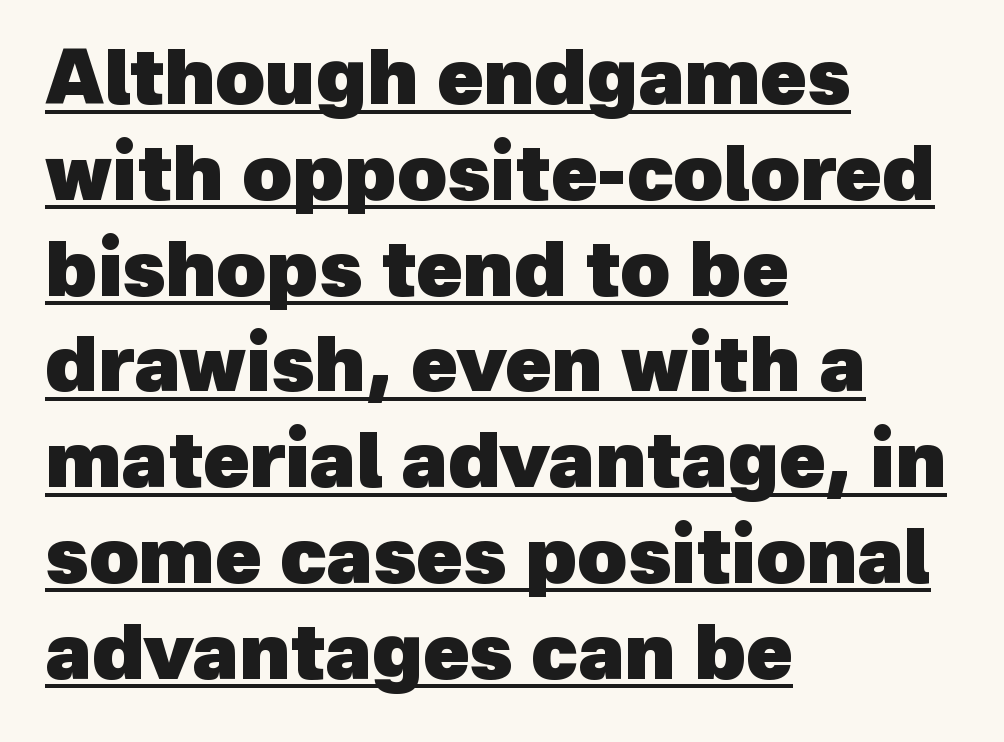
Regular leading. The lines in this sample share a left origin and differ only in where they stop. A baseline rule has been typeset under these characters. The gaps between neighbouring characters are ordinary and unremarkable. Classification — sans serif.
